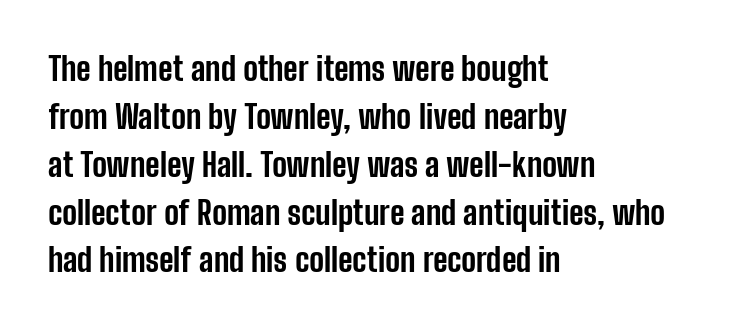
The image shows 33 px bold, condensed sans-serif type, upright; set left-aligned, normal line spacing (1.45x), normal letter spacing, not underlined; low stroke contrast and a medium x-height.
